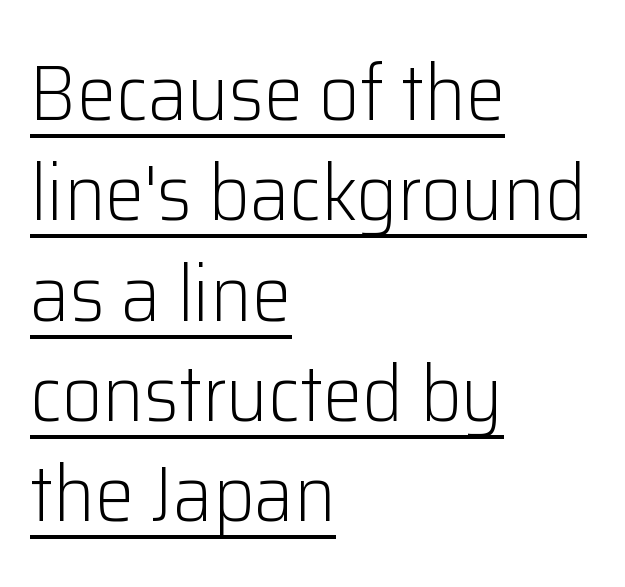
The image shows 79 px light sans-serif type, upright; set left-aligned, normal line spacing (1.27x), normal letter spacing, underlined; low stroke contrast and a medium x-height.
